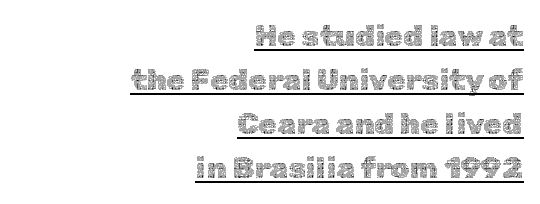
{"italic": "no", "bold": "no", "weight": "thin", "width": "normal", "x_height": "medium", "monospaced": "no", "underline": "yes", "align": "right", "line_spacing": "normal", "line_spacing_ratio": 1.47, "letter_spacing": "normal", "letter_spacing_em": 0.0, "glyph_px": 30}
